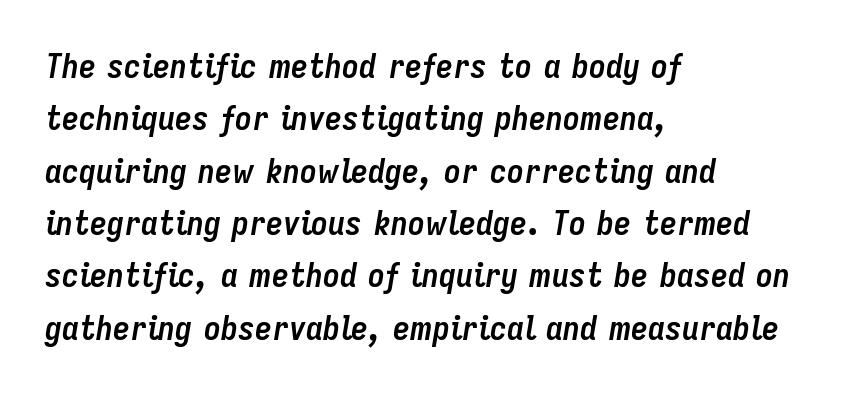
You could call the tracking neutral — neither tight nor loose. This is oblique type, the kind used for emphasis or titles. The line-height multiplier appears to be the usual default. Words float on clear page, feet unadorned. Varying glyph widths throughout — classic text-font behaviour. If you drew a ruler down the left edge, every line would touch it.
